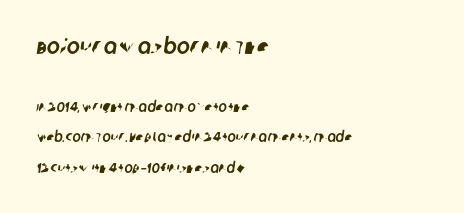
{"underline": "no", "align": "left", "line_spacing": "loose", "line_spacing_ratio": 2.16, "letter_spacing": "normal", "letter_spacing_em": 0.0, "larger_block": "first", "size_ratio": 1.57, "glyph_px": 22}
